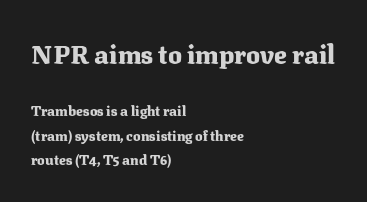
This rendering uses left alignment, leaving the right contour irregular. Does the weight exceed regular? Yes, all the way to bold. Default kerning and tracking; the words read as compact shapes. Nobody drew a line under any word here. The more generous point size was reserved for the upper chunk. Every stem runs plumb, perpendicular to the baseline.
